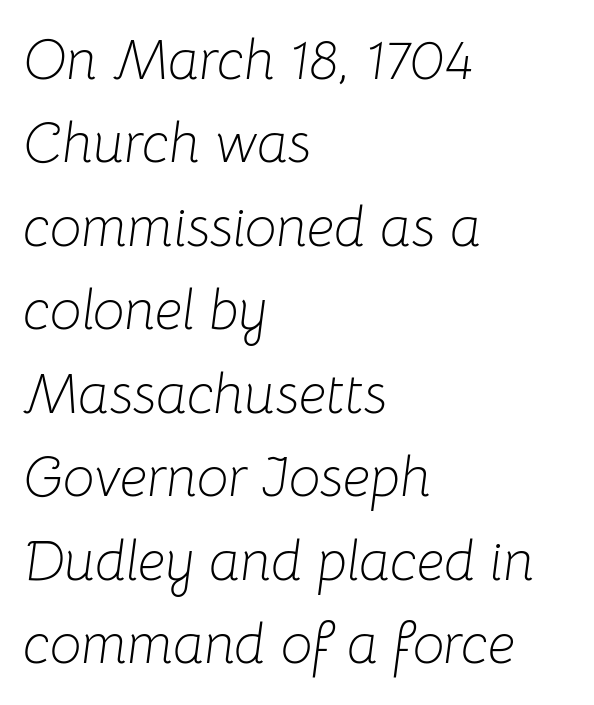
Q: Is the text bold? A: No.
Q: Is the text italic (slanted)? A: Yes, it leans right by about 8 degrees.
Q: Is the text underlined? A: No.
Q: How is the paragraph aligned? A: Left-aligned.
Q: Is the spacing between letters normal or unusually wide? A: Normal.
Q: Is the spacing between lines tight, normal or loose? A: Normal.
Q: Width (condensed, normal, or wide)? A: Normal.
Q: Stroke contrast? A: Low.
Q: x-height? A: Medium.
Q: Monospaced? A: No.
